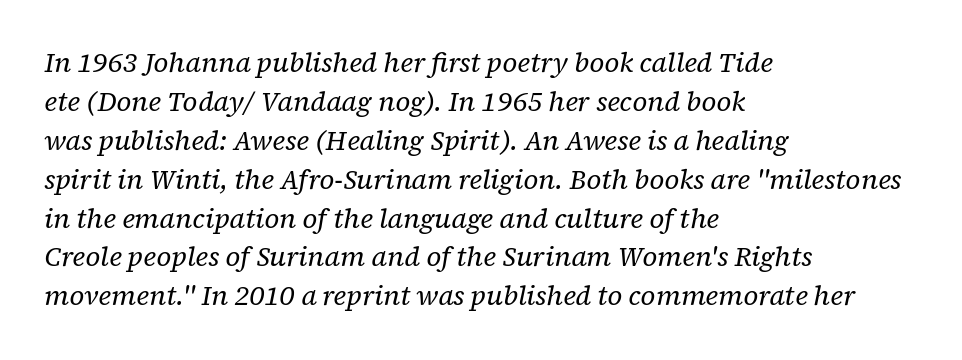
The image shows 27 px text type, italic (leaning right); set left-aligned, normal line spacing (1.44x), normal letter spacing, not underlined.
